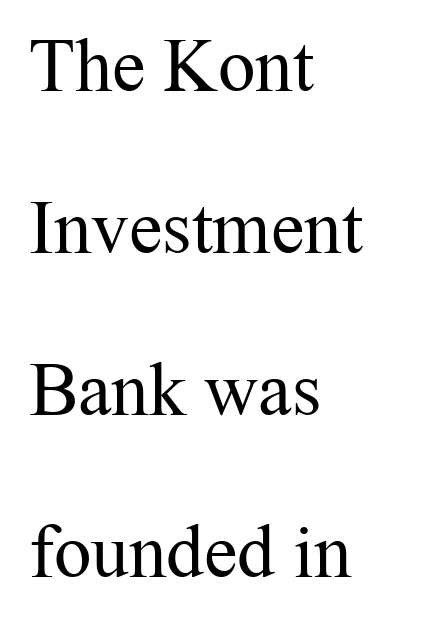
{"serif": "yes", "italic": "no", "bold": "no", "weight": "regular", "width": "normal", "stroke_contrast": "medium", "x_height": "medium", "monospaced": "no", "underline": "no", "align": "left", "line_spacing": "loose", "line_spacing_ratio": 2.16, "letter_spacing": "normal", "letter_spacing_em": 0.0, "glyph_px": 75}
